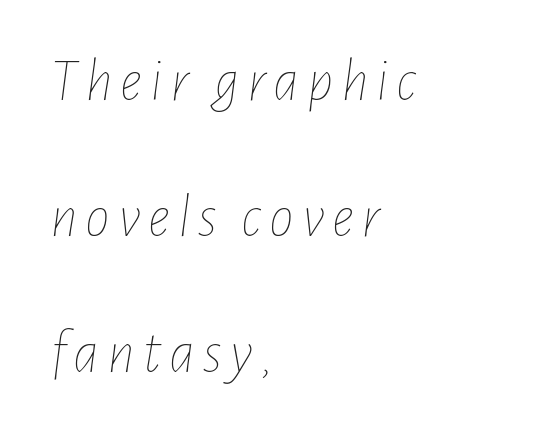
The passage shown leans; its letterforms are oblique. Short and long lines alike share a common starting point at left. The strip under each line holds only bare page. The face used here is proportionally spaced, like ordinary book or web type. Loosely led — the rows are spread out. Summary of weight: not heavy and not bold.
